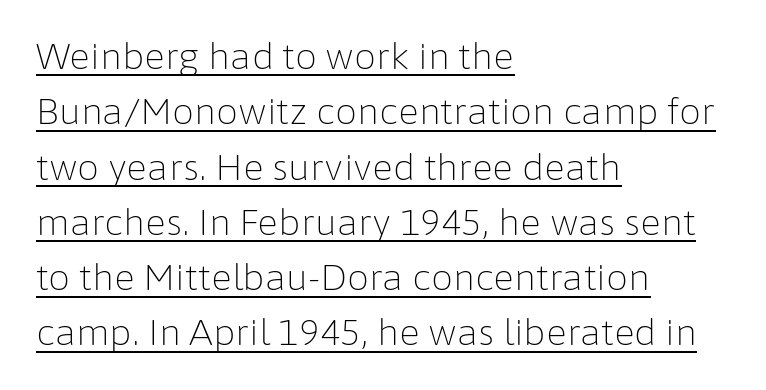
{"serif": "no", "italic": "no", "bold": "no", "weight": "light", "width": "normal", "stroke_contrast": "low", "x_height": "medium", "monospaced": "no", "underline": "yes", "align": "left", "line_spacing": "normal", "line_spacing_ratio": 1.58, "letter_spacing": "normal", "letter_spacing_em": 0.0, "glyph_px": 35}
